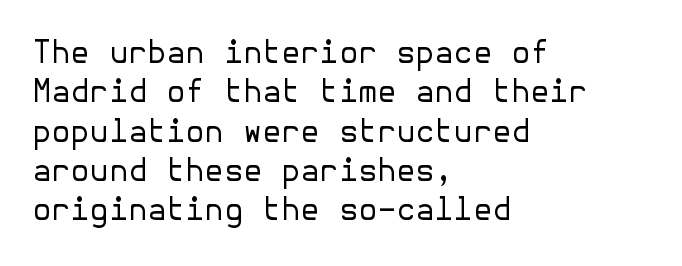
Q: Is the text bold? A: No.
Q: Is the text italic (slanted)? A: No, it is upright.
Q: Is the typeface a serif or a sans-serif typeface? A: Sans-serif.
Q: Is the text underlined? A: No.
Q: How is the paragraph aligned? A: Left-aligned.
Q: Is the spacing between letters normal or unusually wide? A: Normal.
Q: Is the spacing between lines tight, normal or loose? A: Normal.
Q: Width (condensed, normal, or wide)? A: Normal.
Q: Stroke contrast? A: Low.
Q: x-height? A: Medium.
